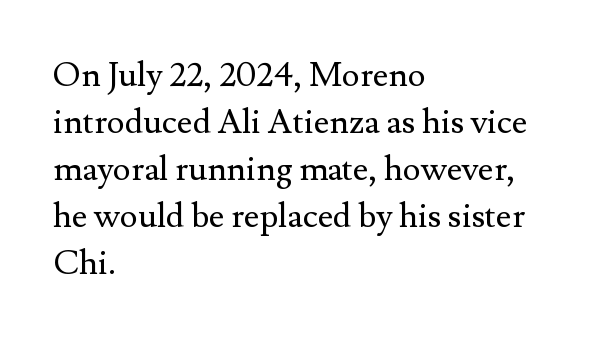
Q: Is the text bold? A: No.
Q: Is the text italic (slanted)? A: No, it is upright.
Q: Is the typeface a serif or a sans-serif typeface? A: Serif.
Q: Is the text underlined? A: No.
Q: How is the paragraph aligned? A: Left-aligned.
Q: Is the spacing between letters normal or unusually wide? A: Normal.
Q: Is the spacing between lines tight, normal or loose? A: Normal.
Q: Width (condensed, normal, or wide)? A: Normal.
Q: Stroke contrast? A: Medium.
Q: x-height? A: Small.
Q: Monospaced? A: No.
